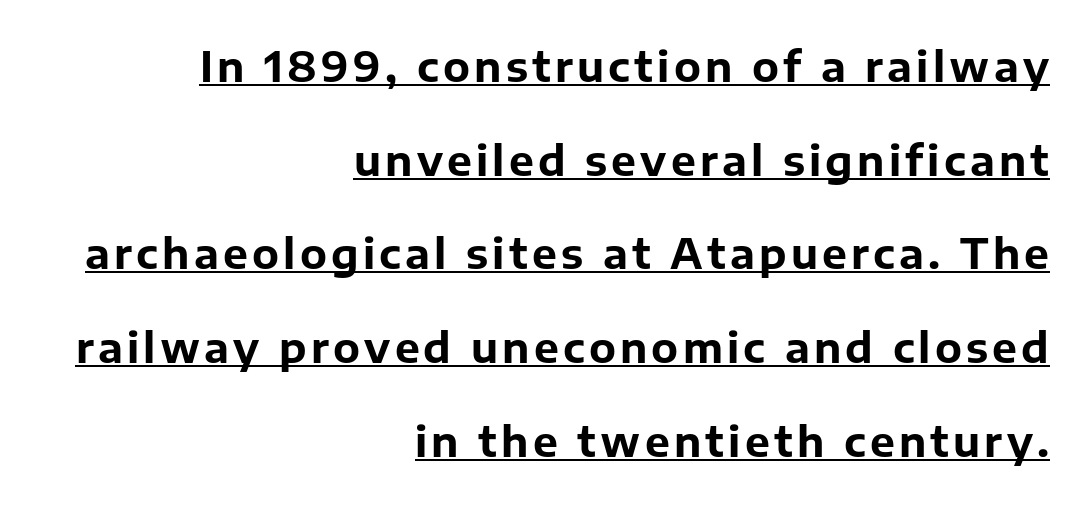
The image shows 42 px bold sans-serif type, upright; set right-aligned, loose line spacing (2.23x), underlined; low stroke contrast and a medium x-height.
